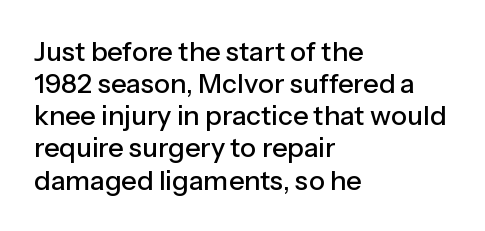
{"italic": "no", "underline": "no", "align": "left", "line_spacing_ratio": 1.19, "letter_spacing": "normal", "letter_spacing_em": 0.0, "glyph_px": 27}
